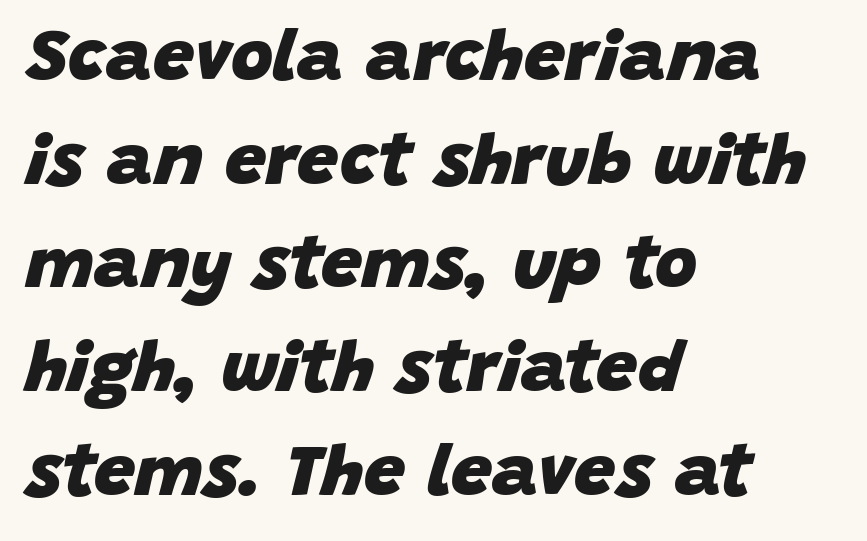
The image shows 73 px heavy type, italic (leaning right); set left-aligned, normal line spacing (1.42x), normal letter spacing, not underlined; low stroke contrast and a large x-height.
